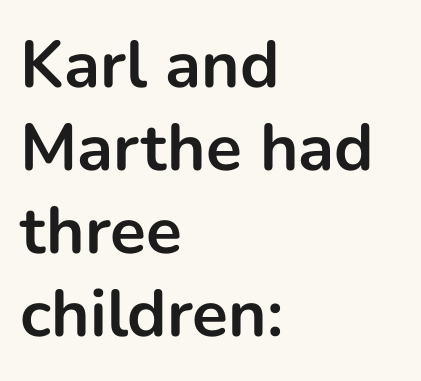
Q: Is the text bold? A: Yes.
Q: Is the text italic (slanted)? A: No, it is upright.
Q: Is the typeface a serif or a sans-serif typeface? A: Sans-serif.
Q: Is the text underlined? A: No.
Q: How is the paragraph aligned? A: Left-aligned.
Q: Is the spacing between letters normal or unusually wide? A: Normal.
Q: Is the spacing between lines tight, normal or loose? A: Normal.
Q: Width (condensed, normal, or wide)? A: Normal.
Q: Stroke contrast? A: Low.
Q: x-height? A: Medium.
Q: Monospaced? A: No.
